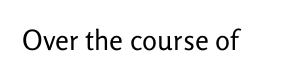
{"serif": "no", "italic": "no", "bold": "no", "weight": "regular", "width": "normal", "stroke_contrast": "low", "x_height": "medium", "monospaced": "no", "underline": "no", "letter_spacing": "normal", "letter_spacing_em": 0.0, "glyph_px": 28}
